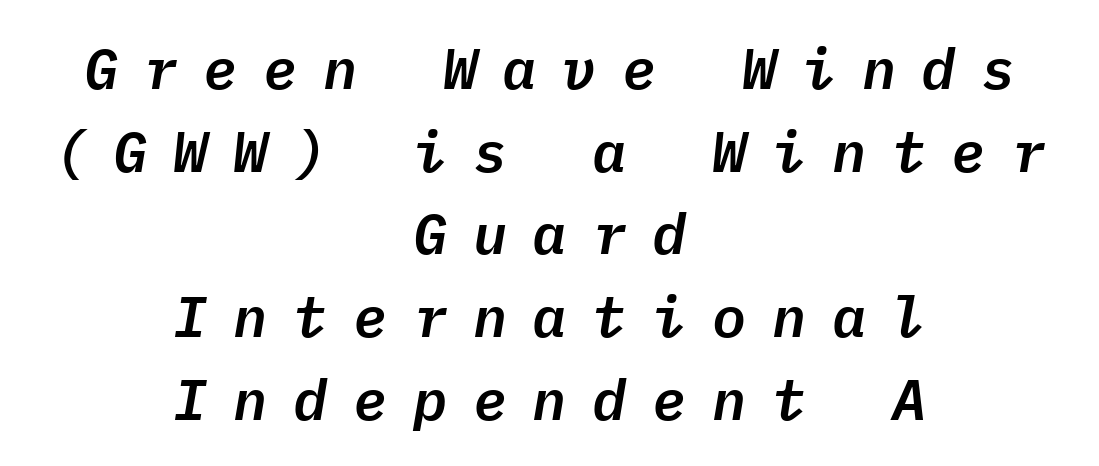
{"italic": "yes", "lean": "right", "slant_degrees": 9, "width": "normal", "stroke_contrast": "low", "x_height": "medium", "monospaced": "yes", "underline": "no", "align": "center", "line_spacing": "normal", "line_spacing_ratio": 1.45, "letter_spacing": "wide", "letter_spacing_em": 0.45, "glyph_px": 57}
